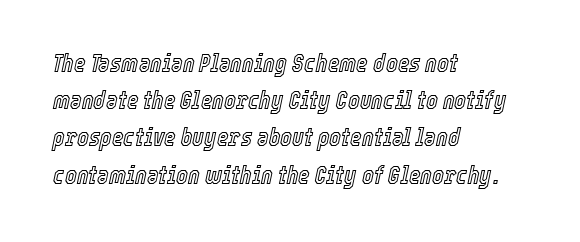
{"italic": "yes", "lean": "right", "slant_degrees": 12, "underline": "no", "align": "left", "line_spacing": "normal", "line_spacing_ratio": 1.49, "letter_spacing": "normal", "letter_spacing_em": 0.0, "glyph_px": 25}
